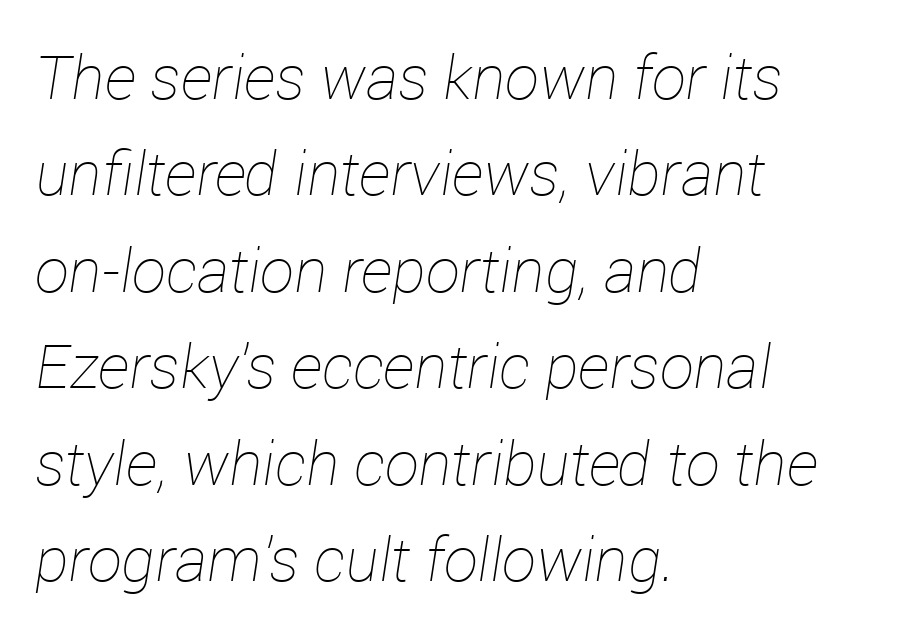
The image shows 61 px thin type, italic (leaning right); set left-aligned, normal line spacing (1.58x), normal letter spacing, not underlined; low stroke contrast and a medium x-height.
